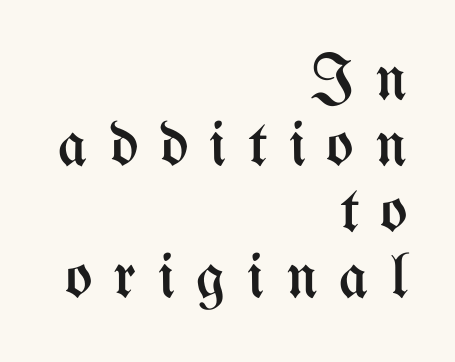
Q: Is the text bold? A: No.
Q: Is the text italic (slanted)? A: No, it is upright.
Q: Is the text underlined? A: No.
Q: How is the paragraph aligned? A: Right-aligned.
Q: Is the spacing between letters normal or unusually wide? A: Unusually wide.
Q: Is the spacing between lines tight, normal or loose? A: Tight.
Q: Width (condensed, normal, or wide)? A: Condensed.
Q: Stroke contrast? A: Medium.
Q: x-height? A: Medium.
Q: Monospaced? A: No.
